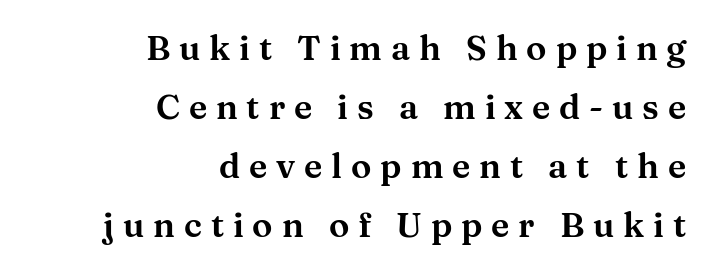
The image shows 34 px wide serif type, upright; set right-aligned, line spacing 1.74x, unusually wide letter spacing (+0.26 em), not underlined; medium stroke contrast and a medium x-height.
